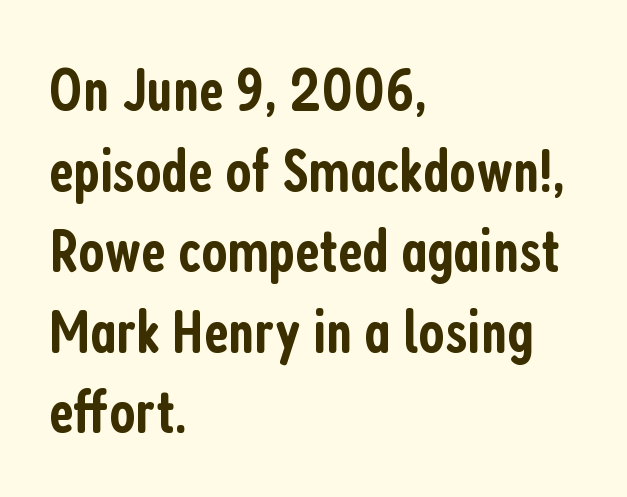
Left-aligned paragraph, ragged on the right. These words are printed semibold, heavier than regular yet not bold. The type is set solid horizontally, with unmodified tracking. The foot of each line stays bare and open.
